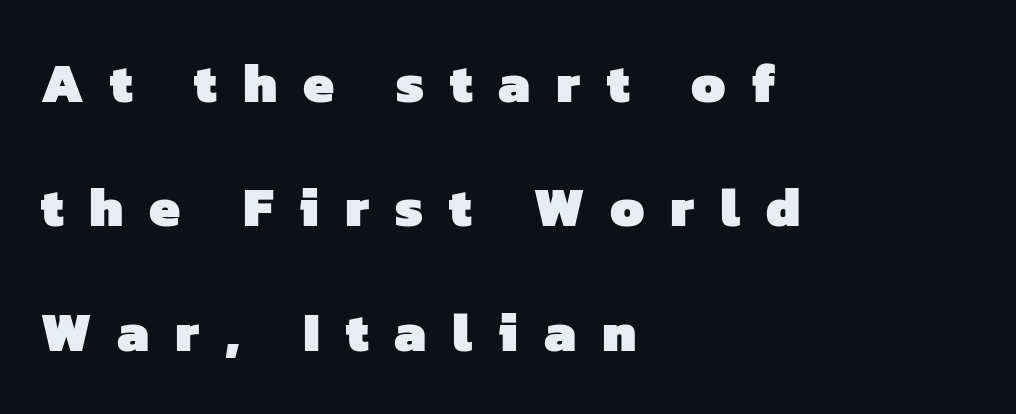
The image shows 55 px heavy sans-serif type; set left-aligned, loose line spacing (2.26x), unusually wide letter spacing (+0.47 em), not underlined; low stroke contrast and a medium x-height.
